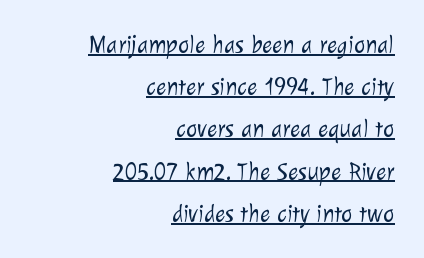
Q: Is the text bold? A: No.
Q: Is the text underlined? A: Yes.
Q: How is the paragraph aligned? A: Right-aligned.
Q: Is the spacing between letters normal or unusually wide? A: Normal.
